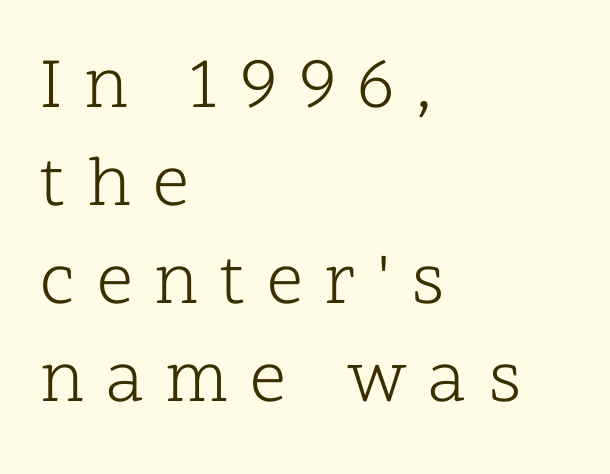
Q: Is the text bold? A: No.
Q: Is the text italic (slanted)? A: No, it is upright.
Q: Is the typeface a serif or a sans-serif typeface? A: Serif.
Q: Is the text underlined? A: No.
Q: How is the paragraph aligned? A: Left-aligned.
Q: Is the spacing between letters normal or unusually wide? A: Unusually wide.
Q: Is the spacing between lines tight, normal or loose? A: Normal.
Q: Width (condensed, normal, or wide)? A: Normal.
Q: Stroke contrast? A: Low.
Q: x-height? A: Medium.
Q: Monospaced? A: No.
